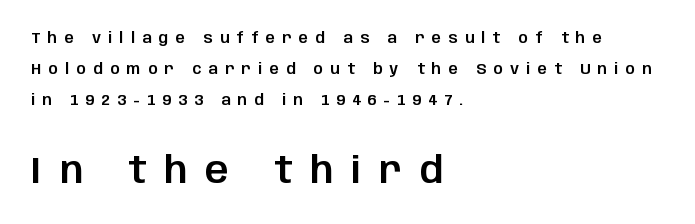
Q: Is the text italic (slanted)? A: No, it is upright.
Q: Is the typeface a serif or a sans-serif typeface? A: Sans-serif.
Q: Is the text underlined? A: No.
Q: How is the paragraph aligned? A: Left-aligned.
Q: Is the spacing between letters normal or unusually wide? A: Unusually wide.
Q: Is the spacing between lines tight, normal or loose? A: Loose.
Q: Which block of text is set in a larger size, the first (top) or the second (bottom)? A: The second (bottom) one.
Q: Width (condensed, normal, or wide)? A: Normal.
Q: Stroke contrast? A: Low.
Q: x-height? A: Large.
Q: Monospaced? A: No.
